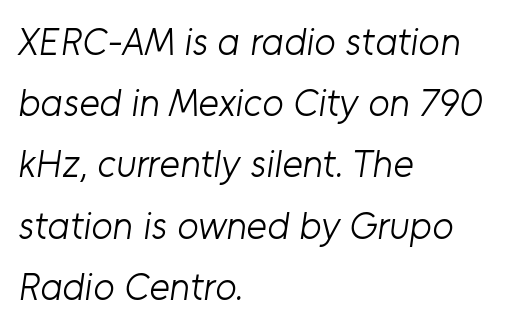
A light-to-regular cut is what we see here. A typesetter would call this leading conventional body-copy spacing. A bare baseline throughout the passage. The designer went with a sans here, leaving each stem footless.
